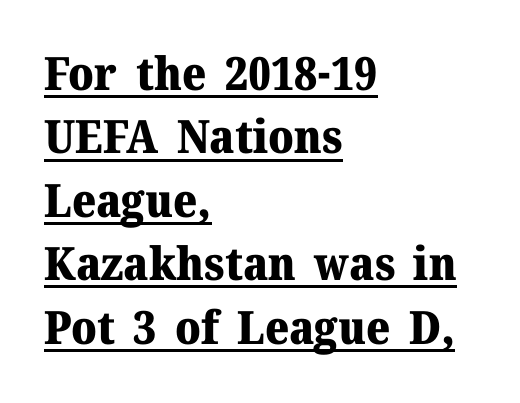
The image shows 46 px heavy serif type, upright; set left-aligned, normal line spacing (1.38x), normal letter spacing, underlined; medium stroke contrast and a medium x-height.
